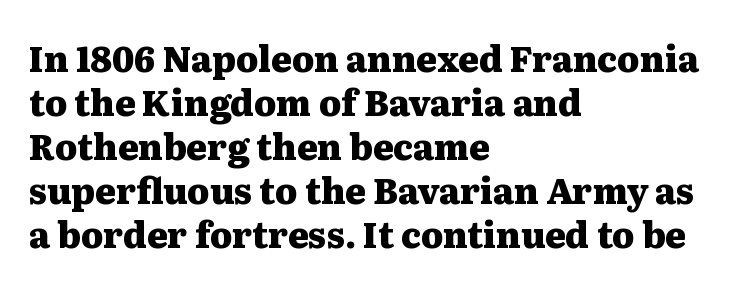
Q: Is the text bold? A: Yes.
Q: Is the text italic (slanted)? A: No, it is upright.
Q: Is the typeface a serif or a sans-serif typeface? A: Serif.
Q: Is the text underlined? A: No.
Q: How is the paragraph aligned? A: Left-aligned.
Q: Is the spacing between letters normal or unusually wide? A: Normal.
Q: Is the spacing between lines tight, normal or loose? A: Normal.
Q: Width (condensed, normal, or wide)? A: Wide.
Q: Stroke contrast? A: Medium.
Q: x-height? A: Medium.
Q: Monospaced? A: No.
